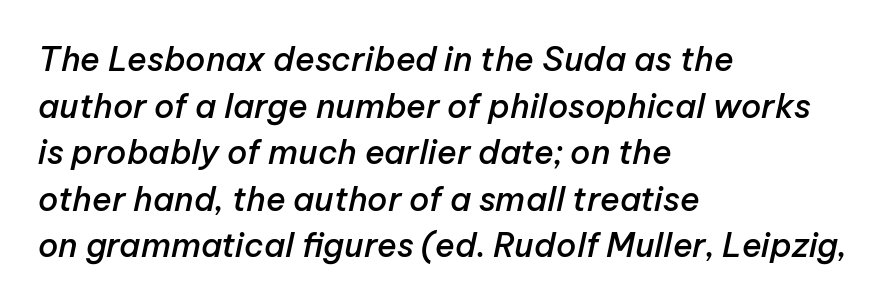
The image shows 33 px semibold type, italic (leaning right); set left-aligned, normal line spacing (1.41x), normal letter spacing, not underlined; low stroke contrast and a medium x-height.
